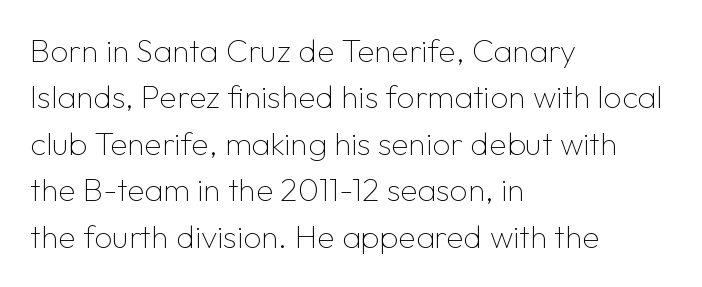
{"serif": "no", "italic": "no", "bold": "no", "weight": "thin", "width": "normal", "stroke_contrast": "low", "x_height": "medium", "monospaced": "no", "underline": "no", "align": "left", "line_spacing": "normal", "line_spacing_ratio": 1.45, "letter_spacing": "normal", "letter_spacing_em": 0.0, "glyph_px": 32}
